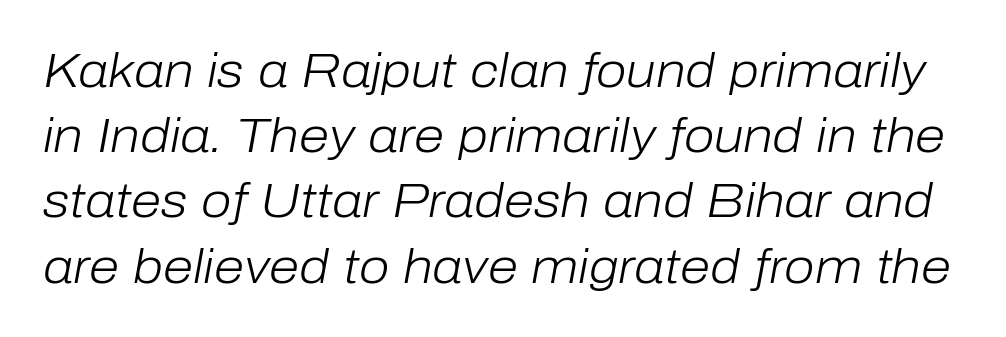
These lines are rendered in a variable-pitch font. Vertical stems look standard width or narrower in stroke. Quick note: italic. The vertical gap from one line to the next is medium.
